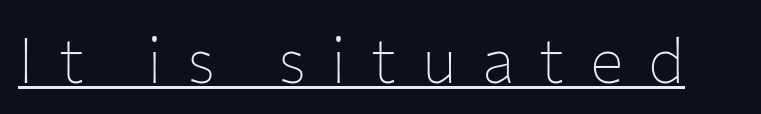
Q: Is the text bold? A: No.
Q: Is the text italic (slanted)? A: No, it is upright.
Q: Is the typeface a serif or a sans-serif typeface? A: Sans-serif.
Q: Is the text underlined? A: Yes.
Q: Is the spacing between letters normal or unusually wide? A: Unusually wide.
Q: Width (condensed, normal, or wide)? A: Normal.
Q: Stroke contrast? A: Low.
Q: x-height? A: Medium.
Q: Monospaced? A: No.
